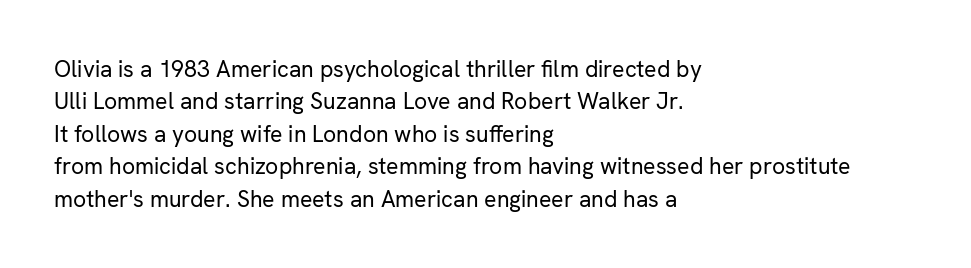
The image shows 23 px text type, upright; set left-aligned, normal line spacing (1.41x), normal letter spacing, not underlined.
